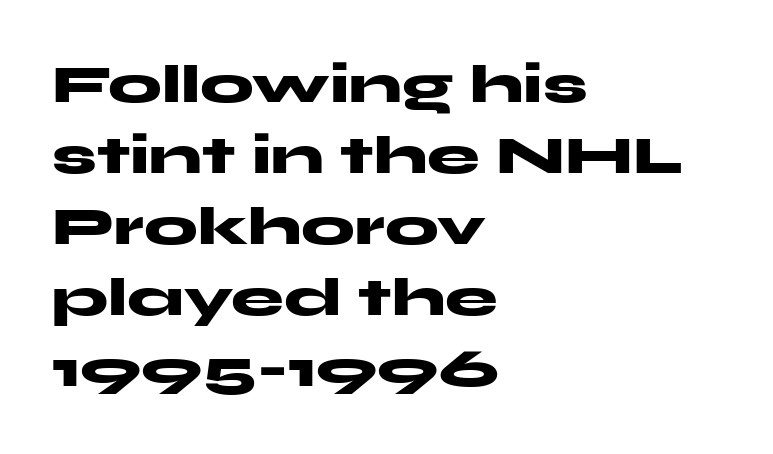
Q: Is the text bold? A: Yes.
Q: Is the text italic (slanted)? A: No, it is upright.
Q: Is the typeface a serif or a sans-serif typeface? A: Sans-serif.
Q: Is the text underlined? A: No.
Q: How is the paragraph aligned? A: Left-aligned.
Q: Is the spacing between letters normal or unusually wide? A: Normal.
Q: Is the spacing between lines tight, normal or loose? A: Normal.
Q: Width (condensed, normal, or wide)? A: Wide.
Q: Stroke contrast? A: Medium.
Q: x-height? A: Medium.
Q: Monospaced? A: No.
